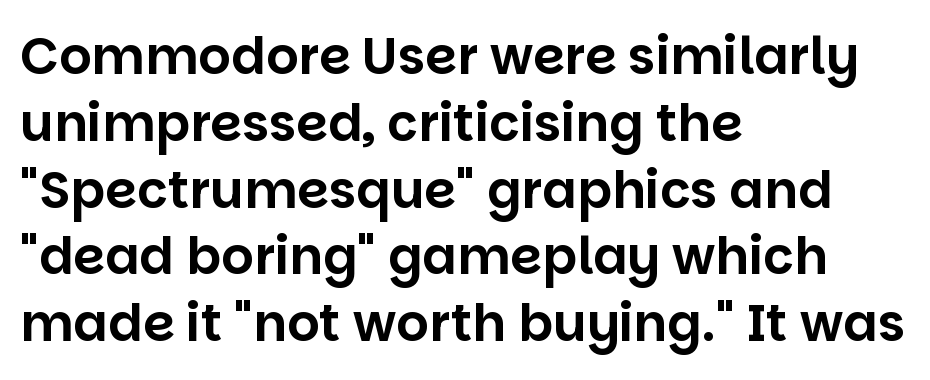
Type without underlining. Nobody touched the tracking dial on this one. Leading matches the norm, producing a regular column. Proportional: the letters do not fall into vertical columns.
